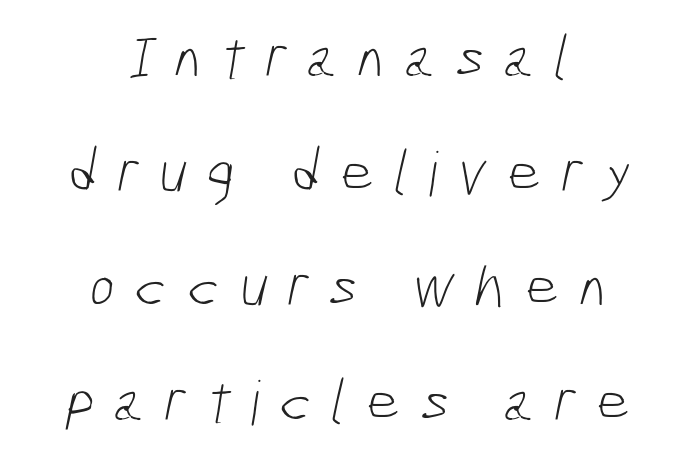
Q: Is the text bold? A: No.
Q: Is the typeface a serif or a sans-serif typeface? A: Sans-serif.
Q: Is the text underlined? A: No.
Q: How is the paragraph aligned? A: Centered.
Q: Is the spacing between letters normal or unusually wide? A: Unusually wide.
Q: Width (condensed, normal, or wide)? A: Condensed.
Q: Stroke contrast? A: Low.
Q: x-height? A: Medium.
Q: Monospaced? A: No.
